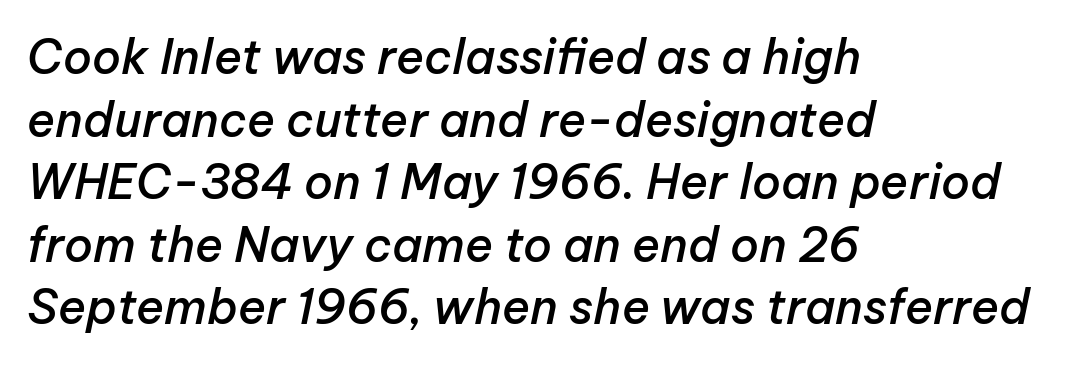
Q: Is the text bold? A: Semi-bold.
Q: Is the text italic (slanted)? A: Yes, it leans right by about 12 degrees.
Q: Is the text underlined? A: No.
Q: How is the paragraph aligned? A: Left-aligned.
Q: Is the spacing between letters normal or unusually wide? A: Normal.
Q: Is the spacing between lines tight, normal or loose? A: Normal.
Q: Width (condensed, normal, or wide)? A: Normal.
Q: Stroke contrast? A: Low.
Q: x-height? A: Medium.
Q: Monospaced? A: No.
